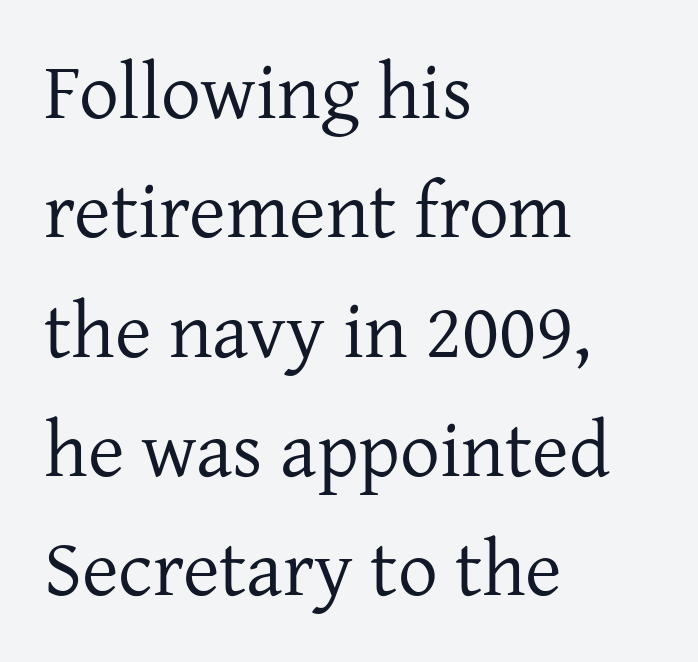
Q: Is the text bold? A: No.
Q: Is the text italic (slanted)? A: No, it is upright.
Q: Is the typeface a serif or a sans-serif typeface? A: Serif.
Q: Is the text underlined? A: No.
Q: How is the paragraph aligned? A: Left-aligned.
Q: Is the spacing between letters normal or unusually wide? A: Normal.
Q: Is the spacing between lines tight, normal or loose? A: Normal.
Q: Width (condensed, normal, or wide)? A: Normal.
Q: Stroke contrast? A: Low.
Q: x-height? A: Medium.
Q: Monospaced? A: No.
